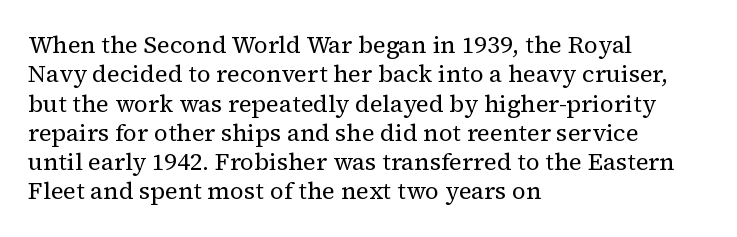
Q: Is the text bold? A: No.
Q: Is the text italic (slanted)? A: No, it is upright.
Q: Is the text underlined? A: No.
Q: How is the paragraph aligned? A: Left-aligned.
Q: Is the spacing between letters normal or unusually wide? A: Normal.
